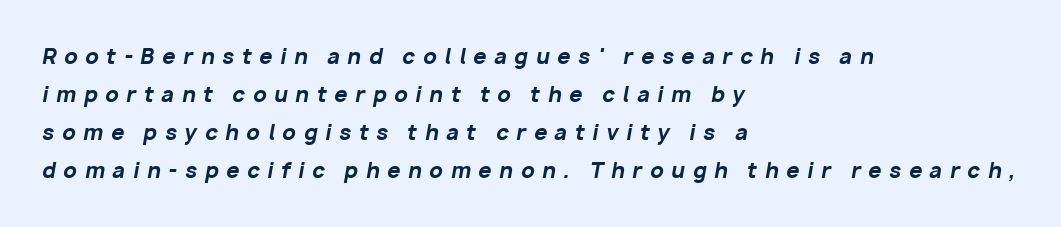
Q: Is the text bold? A: Yes.
Q: Is the text italic (slanted)? A: Yes, it leans right by about 10 degrees.
Q: Is the text underlined? A: No.
Q: How is the paragraph aligned? A: Left-aligned.
Q: Is the spacing between letters normal or unusually wide? A: Unusually wide.
